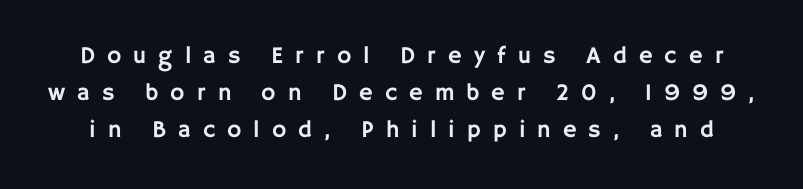
{"italic": "no", "underline": "no", "line_spacing": "normal", "line_spacing_ratio": 1.55, "letter_spacing": "wide", "letter_spacing_em": 0.5, "glyph_px": 24}
